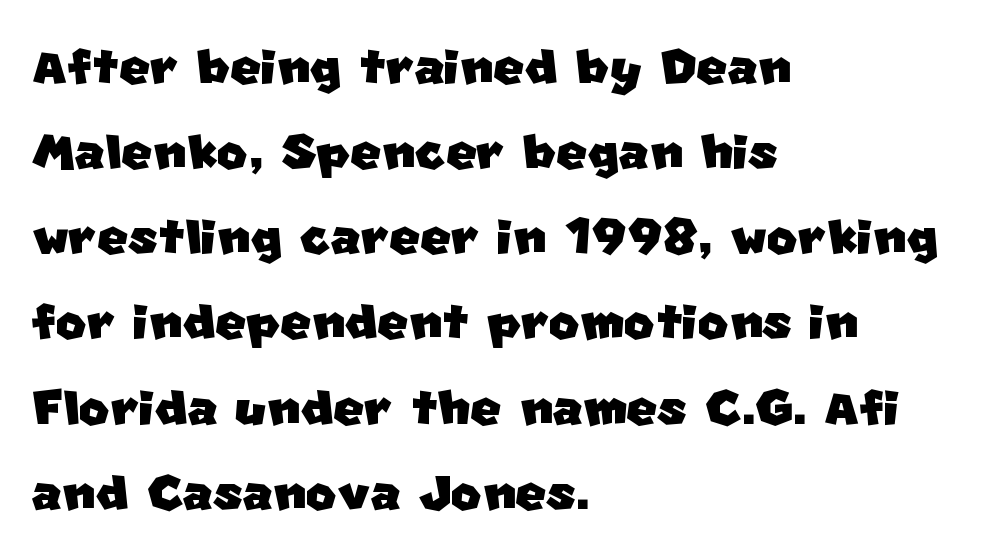
The image shows 66 px sans-serif type; set left-aligned, normal line spacing (1.29x), normal letter spacing, not underlined; low stroke contrast and a large x-height.
